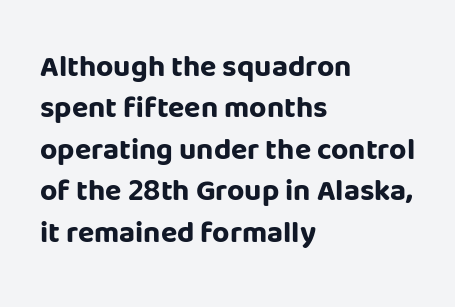
{"serif": "no", "italic": "no", "bold": "yes", "weight": "bold", "width": "normal", "stroke_contrast": "low", "x_height": "large", "monospaced": "no", "underline": "no", "align": "left", "line_spacing": "normal", "line_spacing_ratio": 1.38, "letter_spacing": "normal", "letter_spacing_em": 0.0, "glyph_px": 30}
